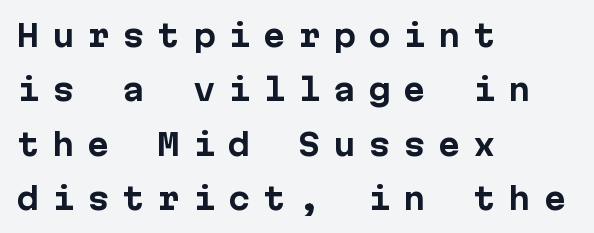
{"serif": "no", "italic": "no", "bold": "yes", "weight": "bold", "width": "normal", "stroke_contrast": "low", "x_height": "medium", "monospaced": "yes", "underline": "no", "align": "left", "line_spacing_ratio": 1.81, "letter_spacing": "wide", "letter_spacing_em": 0.42, "glyph_px": 30}
